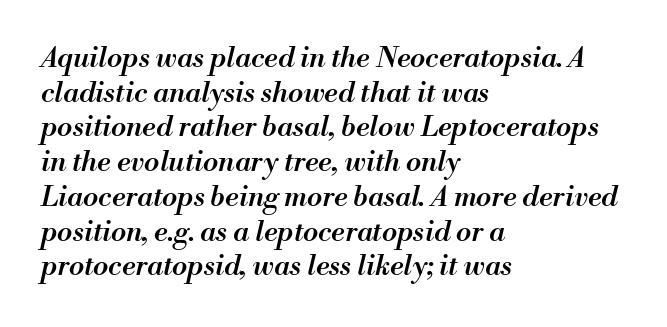
Q: Is the text bold? A: Semi-bold.
Q: Is the text italic (slanted)? A: Yes, it leans right by about 13 degrees.
Q: Is the text underlined? A: No.
Q: How is the paragraph aligned? A: Left-aligned.
Q: Is the spacing between letters normal or unusually wide? A: Normal.
Q: Width (condensed, normal, or wide)? A: Normal.
Q: Stroke contrast? A: Medium.
Q: x-height? A: Small.
Q: Monospaced? A: No.
